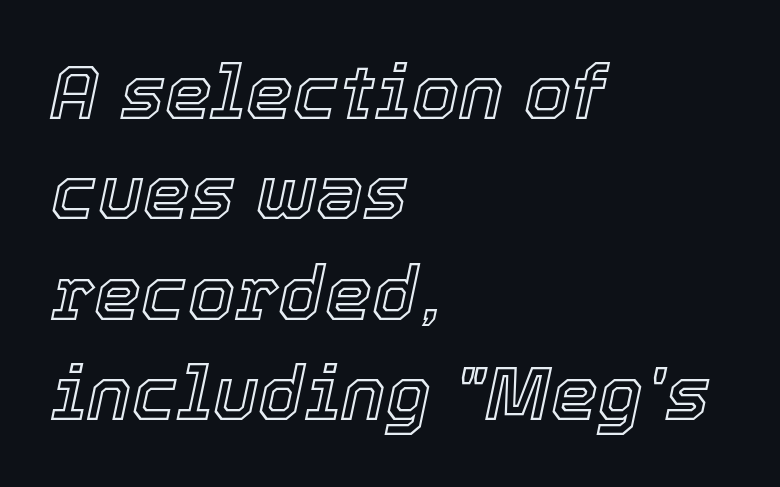
Q: Is the text italic (slanted)? A: Yes, it leans right by about 12 degrees.
Q: Is the text underlined? A: No.
Q: How is the paragraph aligned? A: Left-aligned.
Q: Is the spacing between letters normal or unusually wide? A: Normal.
Q: Is the spacing between lines tight, normal or loose? A: Normal.
Q: Width (condensed, normal, or wide)? A: Normal.
Q: x-height? A: Medium.
Q: Monospaced? A: No.
